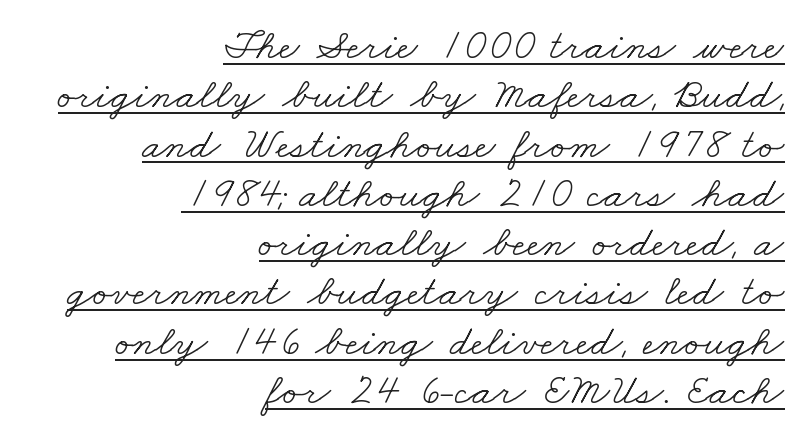
Glance below the letters and you will spot a drawn line. The setting favours the right margin, as signatures and pull-quotes sometimes do. Quick note: interline space is minimal. The type is set solid horizontally, with unmodified tracking. Proportional: the letters do not fall into vertical columns.
